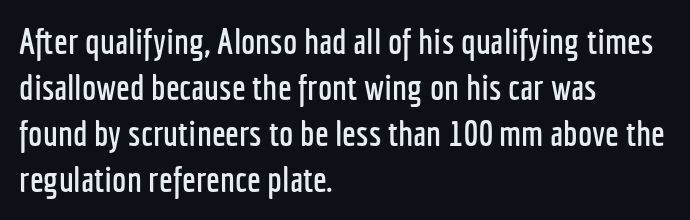
Q: Is the text italic (slanted)? A: No, it is upright.
Q: Is the typeface a serif or a sans-serif typeface? A: Sans-serif.
Q: Is the text underlined? A: No.
Q: How is the paragraph aligned? A: Left-aligned.
Q: Is the spacing between letters normal or unusually wide? A: Normal.
Q: Is the spacing between lines tight, normal or loose? A: Normal.
Q: Width (condensed, normal, or wide)? A: Condensed.
Q: Stroke contrast? A: Low.
Q: x-height? A: Medium.
Q: Monospaced? A: No.
